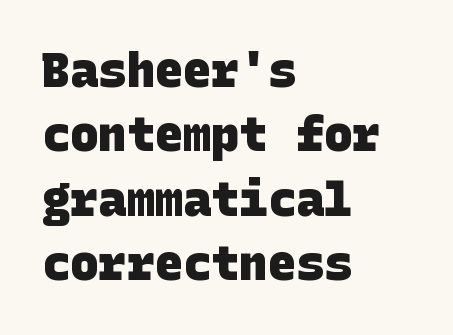
The letters sit at their default tracking, neither squeezed nor spread. Check under the words: just untouched page. What kind of face is this? One without serifs — a sans. Each new line begins a customary step beneath the previous one. A student would call this left alignment; a typographer would say flush left, rag right.
